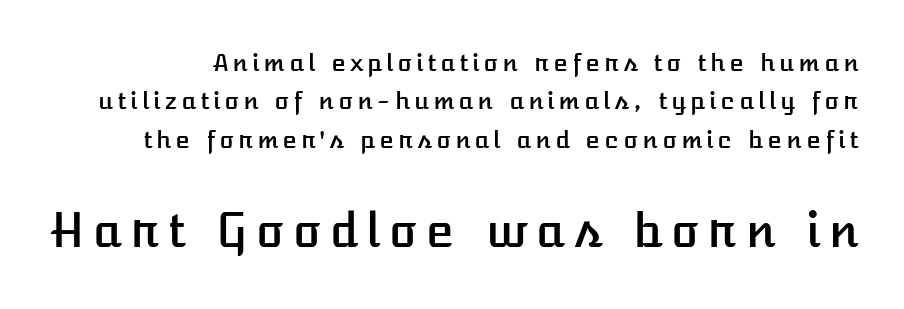
{"italic": "no", "width": "normal", "stroke_contrast": "low", "x_height": "medium", "monospaced": "no", "underline": "no", "line_spacing": "normal", "line_spacing_ratio": 1.6, "larger_block": "second", "size_ratio": 1.96, "glyph_px": 47}
